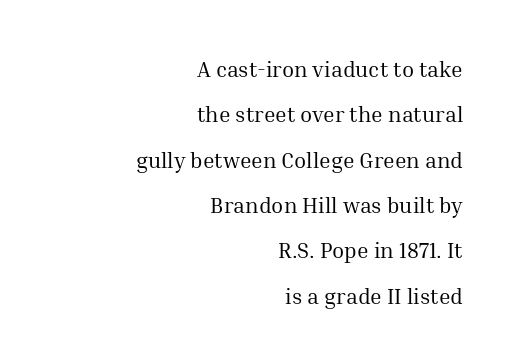
The image shows 22 px text type, upright; set right-aligned, loose line spacing (2.06x), normal letter spacing, not underlined.
